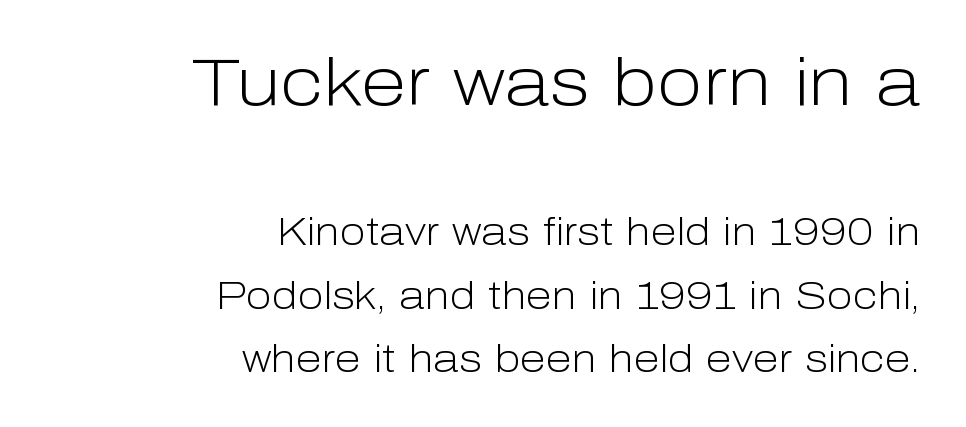
The image shows 67 px light sans-serif type, upright; set right-aligned, normal line spacing (1.67x), normal letter spacing, not underlined; the first (top) block is 1.76x larger; low stroke contrast and a medium x-height.
